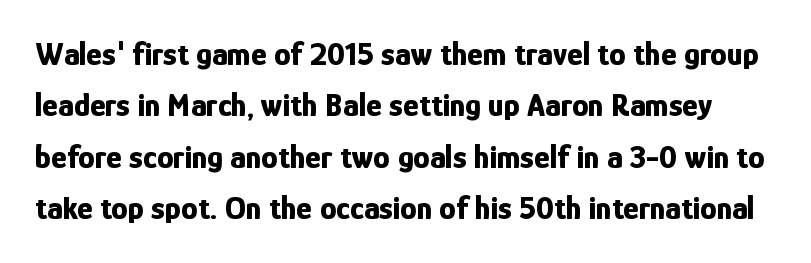
Q: Is the text bold? A: Yes.
Q: Is the text italic (slanted)? A: No, it is upright.
Q: Is the typeface a serif or a sans-serif typeface? A: Sans-serif.
Q: Is the text underlined? A: No.
Q: Is the spacing between letters normal or unusually wide? A: Normal.
Q: Is the spacing between lines tight, normal or loose? A: Normal.
Q: Width (condensed, normal, or wide)? A: Condensed.
Q: Stroke contrast? A: Low.
Q: x-height? A: Medium.
Q: Monospaced? A: No.
